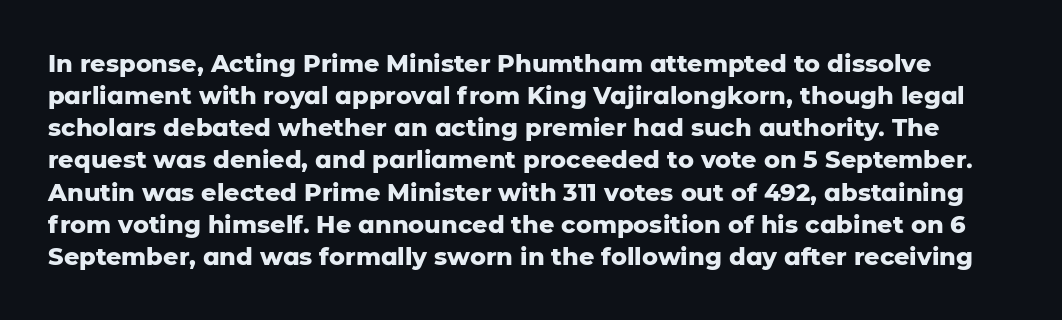
The image shows 24 px bold type, upright; set normal line spacing (1.34x), normal letter spacing, not underlined.
